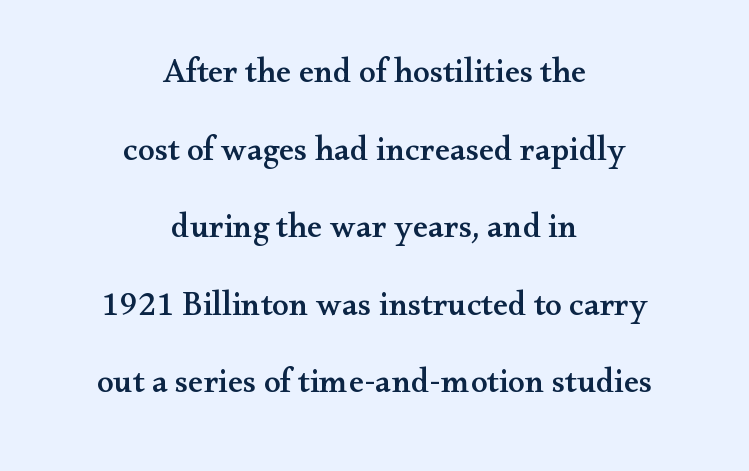
{"serif": "yes", "italic": "no", "width": "wide", "stroke_contrast": "medium", "x_height": "small", "monospaced": "no", "underline": "no", "align": "center", "line_spacing": "loose", "line_spacing_ratio": 2.28, "letter_spacing": "normal", "letter_spacing_em": 0.0, "glyph_px": 34}
